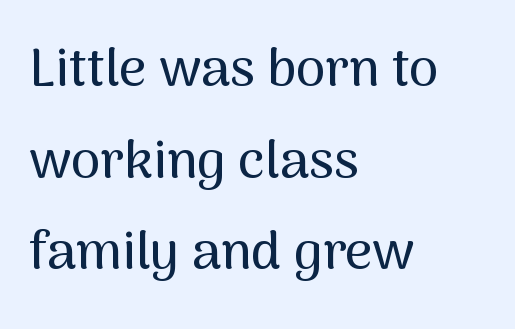
Q: Is the text italic (slanted)? A: No, it is upright.
Q: Is the typeface a serif or a sans-serif typeface? A: Sans-serif.
Q: Is the text underlined? A: No.
Q: How is the paragraph aligned? A: Left-aligned.
Q: Is the spacing between letters normal or unusually wide? A: Normal.
Q: Width (condensed, normal, or wide)? A: Normal.
Q: Stroke contrast? A: Medium.
Q: x-height? A: Medium.
Q: Monospaced? A: No.
